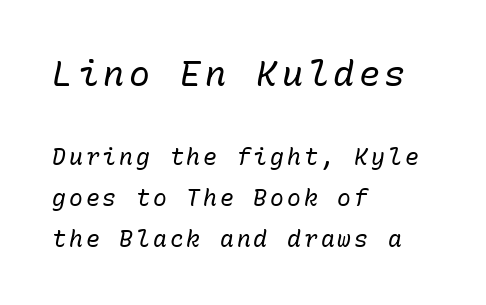
{"italic": "yes", "lean": "right", "slant_degrees": 10, "bold": "no", "weight": "regular", "width": "normal", "stroke_contrast": "low", "x_height": "medium", "monospaced": "yes", "underline": "no", "align": "left", "line_spacing_ratio": 1.79, "larger_block": "first", "size_ratio": 1.52, "glyph_px": 35}
